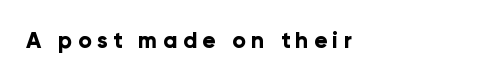
{"italic": "no", "bold": "yes", "underline": "no", "letter_spacing": "wide", "letter_spacing_em": 0.25, "glyph_px": 22}
